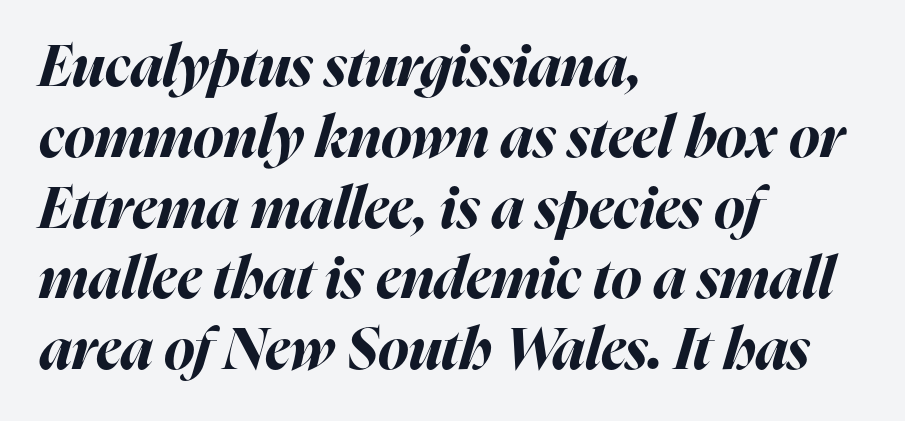
The image shows 58 px bold type, italic (leaning right); set left-aligned, line spacing 1.22x, normal letter spacing, not underlined; high stroke contrast and a medium x-height.
